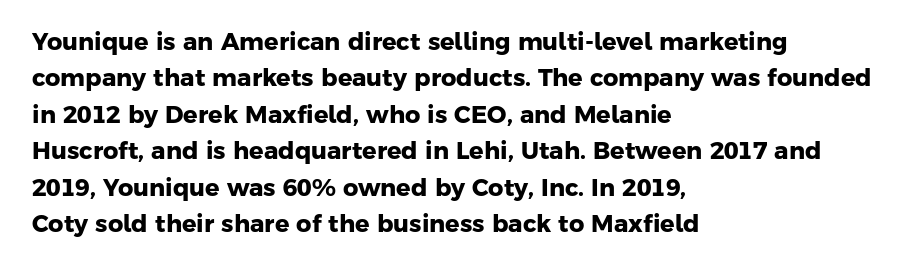
Q: Is the text bold? A: Yes.
Q: Is the text underlined? A: No.
Q: How is the paragraph aligned? A: Left-aligned.
Q: Is the spacing between letters normal or unusually wide? A: Normal.
Q: Is the spacing between lines tight, normal or loose? A: Normal.
